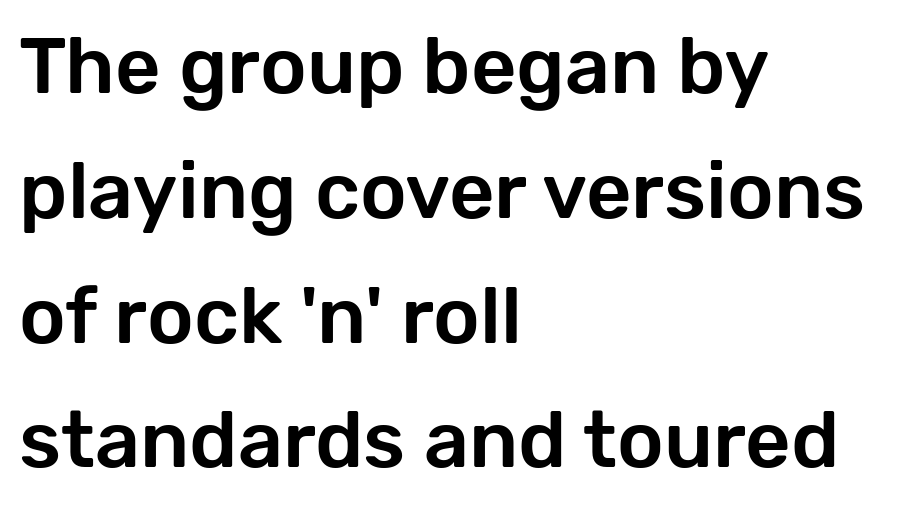
The image shows 79 px sans-serif type, upright; set left-aligned, normal line spacing (1.58x), normal letter spacing, not underlined; low stroke contrast and a medium x-height.
